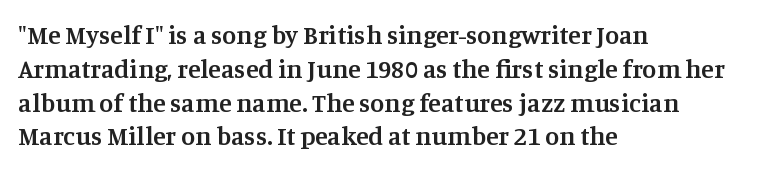
{"italic": "no", "bold": "semi", "underline": "no", "align": "left", "line_spacing": "normal", "line_spacing_ratio": 1.3, "letter_spacing": "normal", "letter_spacing_em": 0.0, "glyph_px": 26}
